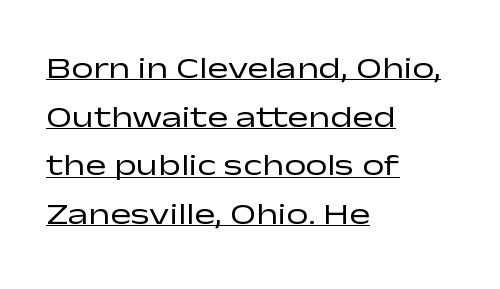
The rendering uses the underline text-decoration. Each letter's strokes conclude bluntly, with no projecting serifs. The letters stand upright; this is a roman face. Baseline-to-baseline distance is the conventional proportion of letter height. The face used here is rendered with its standard letterfit.
